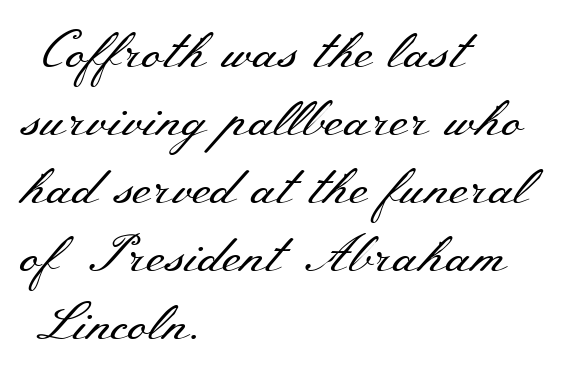
{"serif": "yes", "bold": "no", "weight": "regular", "width": "wide", "stroke_contrast": "medium", "x_height": "small", "monospaced": "no", "underline": "no", "align": "left", "line_spacing": "normal", "line_spacing_ratio": 1.31, "letter_spacing": "normal", "letter_spacing_em": 0.0, "glyph_px": 52}
